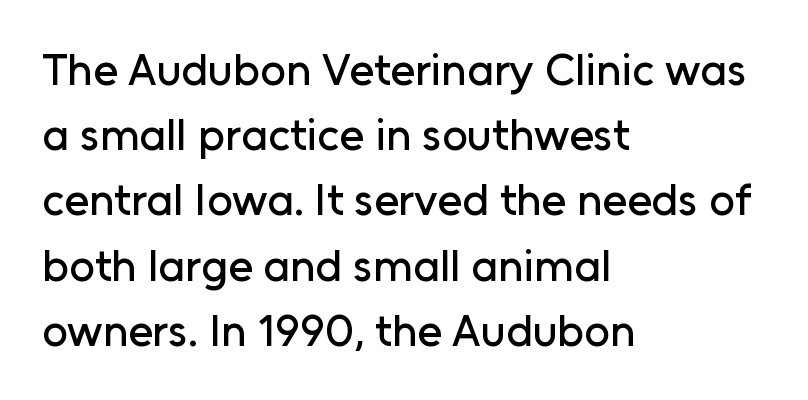
The image shows 45 px sans-serif type, upright; set left-aligned, normal line spacing (1.45x), normal letter spacing, not underlined; low stroke contrast and a medium x-height.
